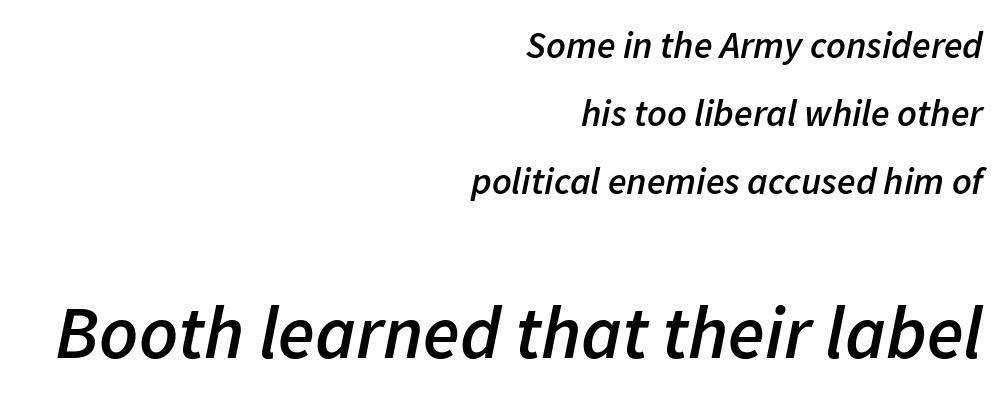
Q: Is the text bold? A: Semi-bold.
Q: Is the text italic (slanted)? A: Yes, it leans right by about 11 degrees.
Q: Is the text underlined? A: No.
Q: How is the paragraph aligned? A: Right-aligned.
Q: Is the spacing between letters normal or unusually wide? A: Normal.
Q: Which block of text is set in a larger size, the first (top) or the second (bottom)? A: The second (bottom) one.
Q: Width (condensed, normal, or wide)? A: Normal.
Q: Stroke contrast? A: Low.
Q: x-height? A: Medium.
Q: Monospaced? A: No.
